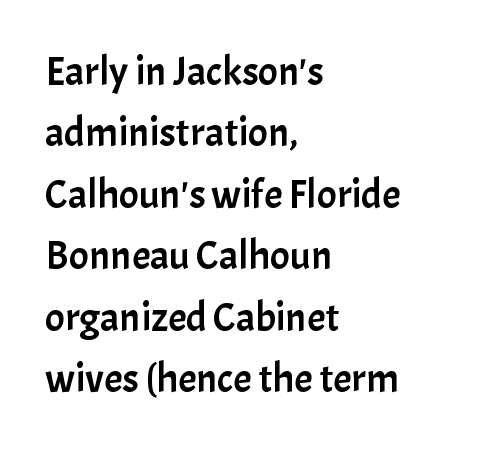
The image shows 41 px sans-serif type, upright; set left-aligned, normal line spacing (1.5x), normal letter spacing, not underlined; low stroke contrast and a medium x-height.
